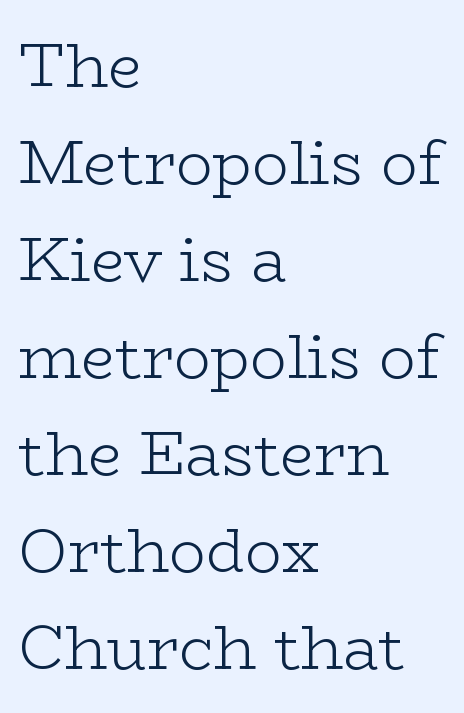
Horizontal alignment here is leftward, the default for most running prose. Vertical spacing — default. Does extra space separate the letters? No, they use regular spacing. Each letter keeps its own natural width here, so spacing adapts to shape.
